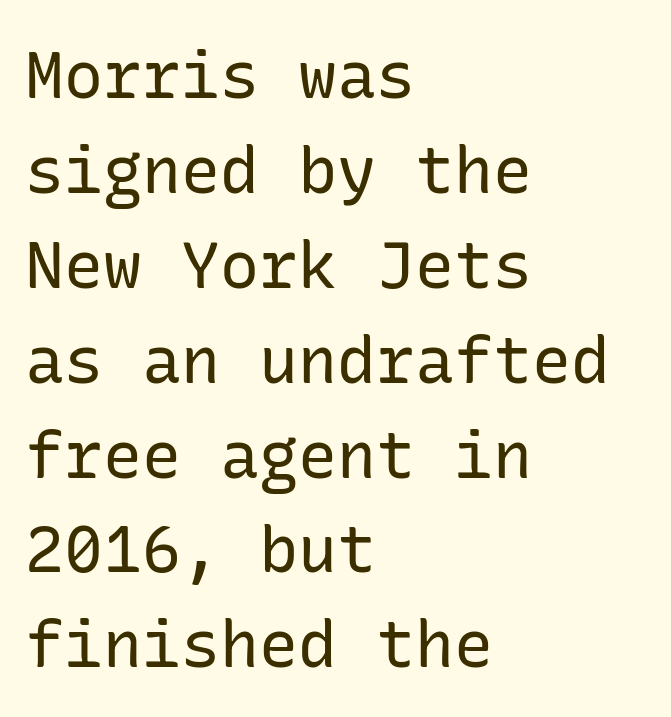
The image shows 65 px regular-weight sans-serif type, upright; set left-aligned, normal line spacing (1.46x), normal letter spacing, not underlined; low stroke contrast and a medium x-height.
